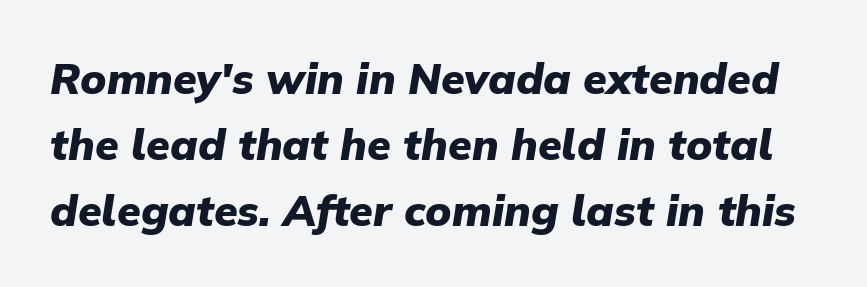
Here the designer chose a conventional face with non-uniform glyph widths. The rendering uses a bold face; every stroke is thick and dark. Notice how the stems are inclined rather than vertical — that's the hallmark of italics. Baseline-to-baseline distance is the conventional proportion of letter height. Is the letter spacing exaggerated? No — it looks like the ordinary default.
